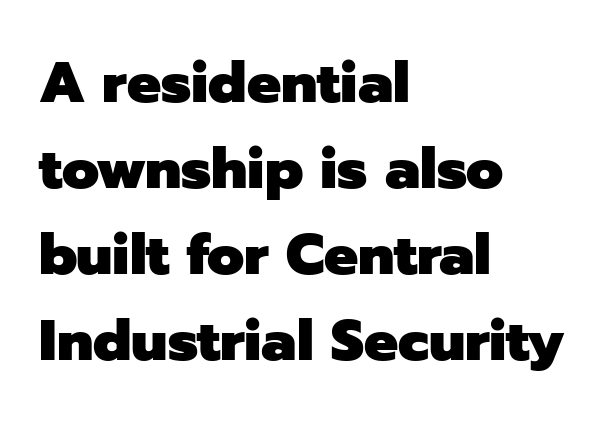
{"serif": "no", "italic": "no", "bold": "yes", "weight": "heavy", "width": "normal", "stroke_contrast": "low", "x_height": "medium", "monospaced": "no", "underline": "no", "align": "left", "line_spacing": "normal", "line_spacing_ratio": 1.51, "letter_spacing": "normal", "letter_spacing_em": 0.0, "glyph_px": 57}
